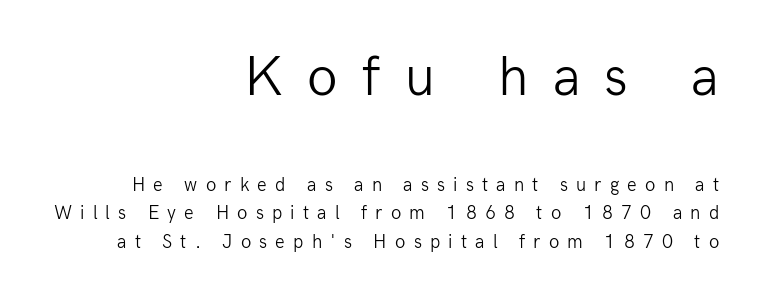
Q: Is the text bold? A: No.
Q: Is the text italic (slanted)? A: No, it is upright.
Q: Is the typeface a serif or a sans-serif typeface? A: Sans-serif.
Q: Is the text underlined? A: No.
Q: How is the paragraph aligned? A: Right-aligned.
Q: Is the spacing between letters normal or unusually wide? A: Unusually wide.
Q: Is the spacing between lines tight, normal or loose? A: Normal.
Q: Which block of text is set in a larger size, the first (top) or the second (bottom)? A: The first (top) one.
Q: Width (condensed, normal, or wide)? A: Normal.
Q: Stroke contrast? A: Low.
Q: x-height? A: Medium.
Q: Monospaced? A: No.
